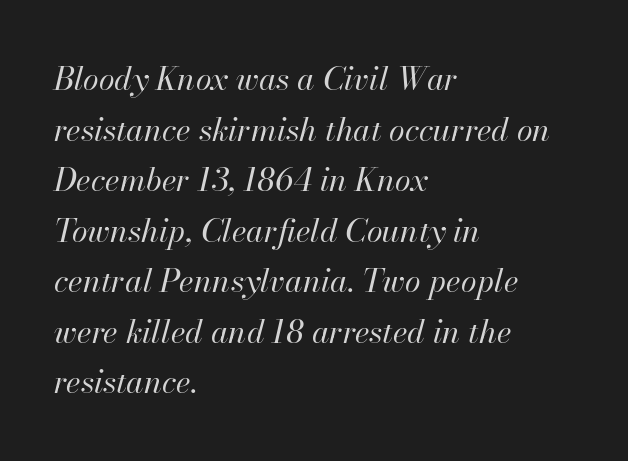
This is oblique type, the kind used for emphasis or titles. Notice how the passage keeps a crisp vertical edge on the left only. The gaps between neighbouring characters are ordinary and unremarkable. Glance below the letters and you will spot only blank space. Character widths vary here, with narrow letters taking less room than wide ones.
